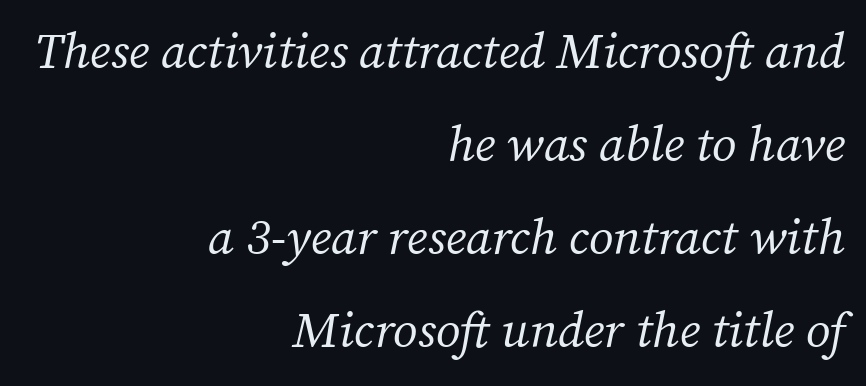
The axis of the letterforms is tilted away from vertical. Heft: none added — not bold. This sample uses plain, unmodified letter spacing. The paragraph shown leans on its right margin.
